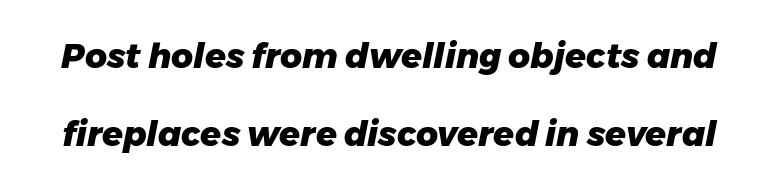
{"italic": "yes", "lean": "right", "slant_degrees": 11, "bold": "yes", "weight": "heavy", "width": "normal", "stroke_contrast": "low", "x_height": "medium", "monospaced": "no", "underline": "no", "line_spacing": "loose", "line_spacing_ratio": 2.29, "letter_spacing": "normal", "letter_spacing_em": 0.0, "glyph_px": 34}
